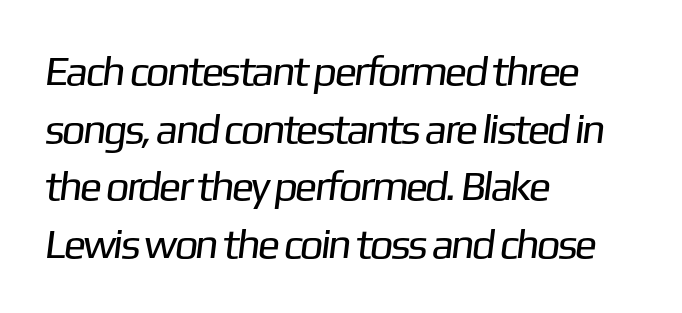
Alignment: flush left. Default kerning and tracking; the words read as compact shapes. A typesetter would label this face a sans. The glyphs are unaccompanied by any horizontal stroke below them. The letters look calm and open, with moderate or lighter stems. Think of a printed novel: that variable character pitch is what you see here.
